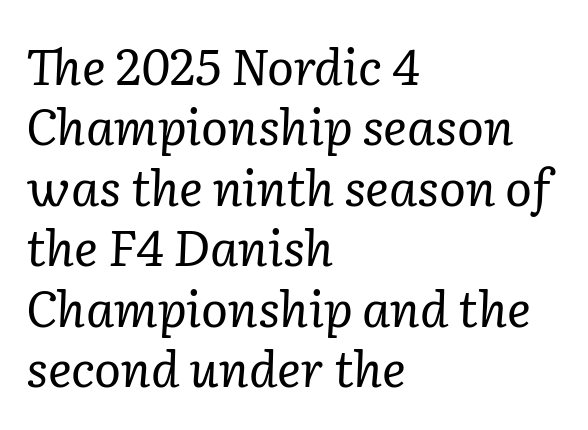
{"serif": "yes", "italic": "yes", "lean": "right", "slant_degrees": 2, "bold": "no", "weight": "regular", "width": "normal", "stroke_contrast": "low", "x_height": "medium", "monospaced": "no", "underline": "no", "align": "left", "line_spacing_ratio": 1.21, "letter_spacing": "normal", "letter_spacing_em": 0.0, "glyph_px": 50}
